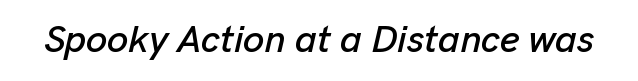
The glyphs look as if they've been sheared to an angle. Each letter keeps its own natural width here, so spacing adapts to shape. This rendering leaves character spacing at its baseline value. Any mark beneath the type? The region is blank.
